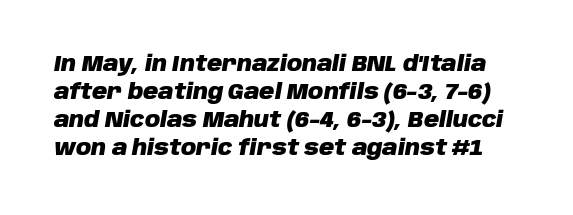
{"italic": "yes", "lean": "right", "slant_degrees": 10, "bold": "yes", "underline": "no", "line_spacing": "normal", "line_spacing_ratio": 1.33, "letter_spacing": "normal", "letter_spacing_em": 0.0, "glyph_px": 21}
